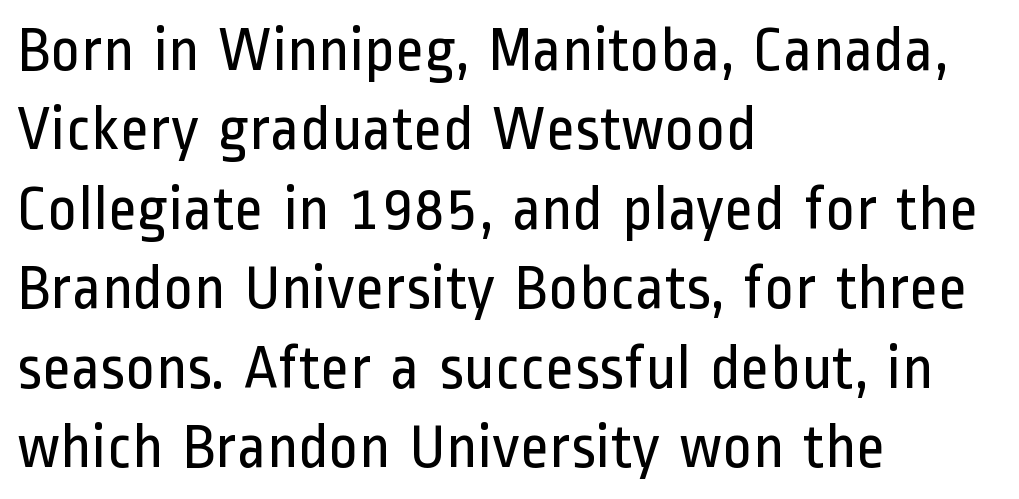
Each row of text sits above clean, open space. Line spacing here is normal. Is this a fixed-width face? No — the glyphs have proportional, varying widths. Where is the straight margin? On the left. No italicization has been applied; the sample stays upright. The characters display no serif detailing; their extremities are plain.
